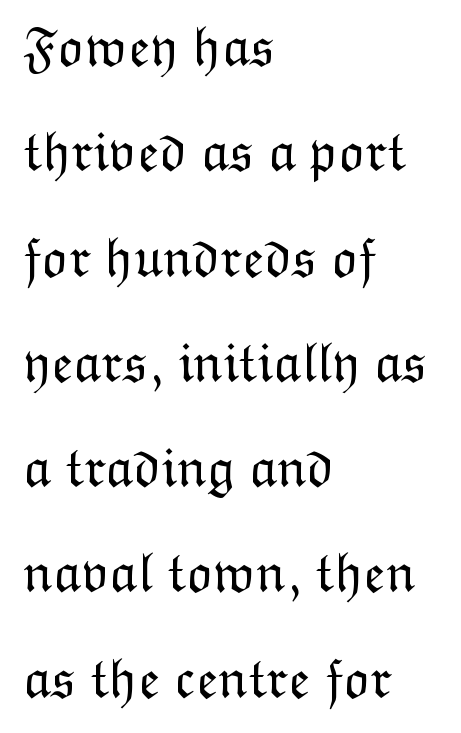
The glyphs are unaccompanied by any horizontal stroke below them. The type sits square on the baseline with zero lean. Is this a fixed-width face? No — the glyphs have proportional, varying widths. Stems here are at most as thick as an everyday book face. The compositor pushed each line to the left boundary. Caption: standard tracking, unaltered.
